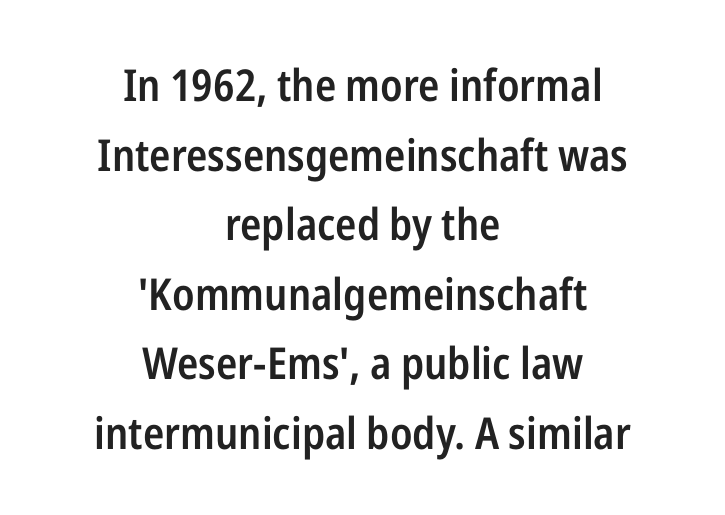
{"serif": "no", "italic": "no", "bold": "semi", "weight": "semibold", "width": "condensed", "stroke_contrast": "low", "x_height": "medium", "monospaced": "no", "underline": "no", "align": "center", "line_spacing": "normal", "line_spacing_ratio": 1.58, "letter_spacing": "normal", "letter_spacing_em": 0.0, "glyph_px": 44}
